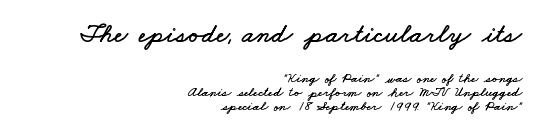
{"width": "wide", "stroke_contrast": "low", "x_height": "small", "monospaced": "no", "underline": "no", "align": "right", "line_spacing": "tight", "line_spacing_ratio": 0.99, "letter_spacing": "normal", "letter_spacing_em": 0.0, "larger_block": "first", "size_ratio": 2.0, "glyph_px": 28}
